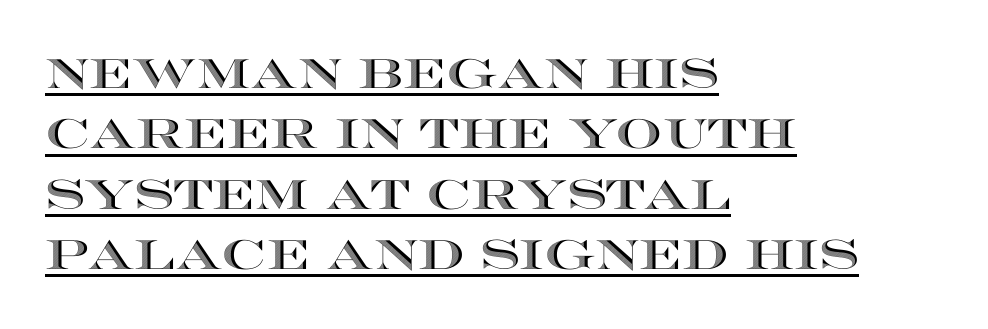
Q: Is the text italic (slanted)? A: No, it is upright.
Q: Is the text underlined? A: Yes.
Q: How is the paragraph aligned? A: Left-aligned.
Q: Is the spacing between letters normal or unusually wide? A: Normal.
Q: Is the spacing between lines tight, normal or loose? A: Normal.
Q: Width (condensed, normal, or wide)? A: Wide.
Q: x-height? A: Large.
Q: Monospaced? A: No.
